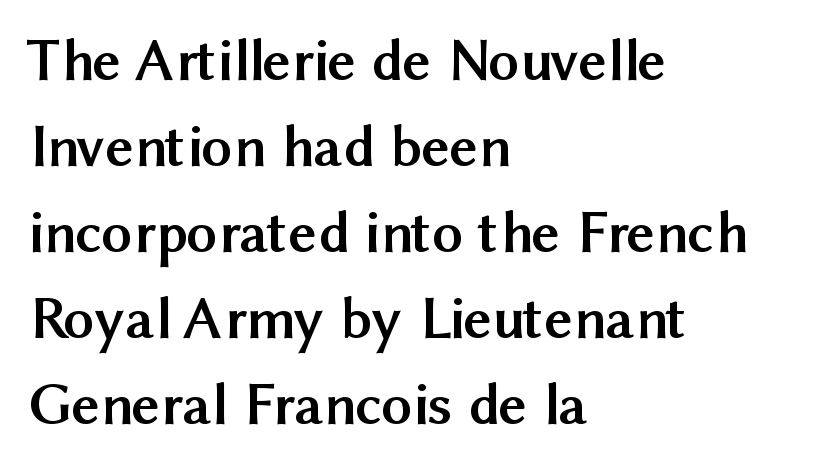
Q: Is the text bold? A: Yes.
Q: Is the text italic (slanted)? A: No, it is upright.
Q: Is the typeface a serif or a sans-serif typeface? A: Sans-serif.
Q: Is the text underlined? A: No.
Q: How is the paragraph aligned? A: Left-aligned.
Q: Is the spacing between letters normal or unusually wide? A: Normal.
Q: Is the spacing between lines tight, normal or loose? A: Normal.
Q: Width (condensed, normal, or wide)? A: Normal.
Q: Stroke contrast? A: Medium.
Q: x-height? A: Medium.
Q: Monospaced? A: No.
